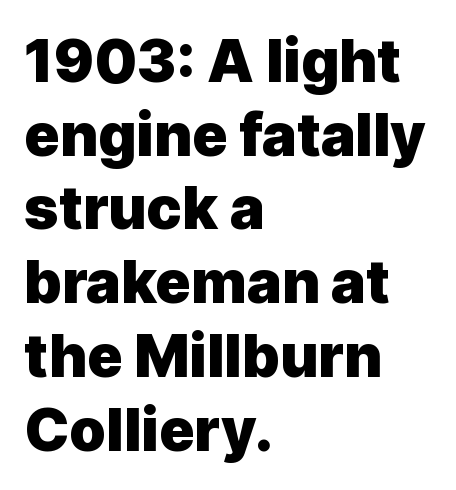
Plenty of ink on the page — the face is bold. Honestly, the letter spacing is just normal — you wouldn't notice it. These lines are composed in type without serifs. Spacing verdict: proportional, widths tailored to each character. All the whitespace from short lines collects on the right.
